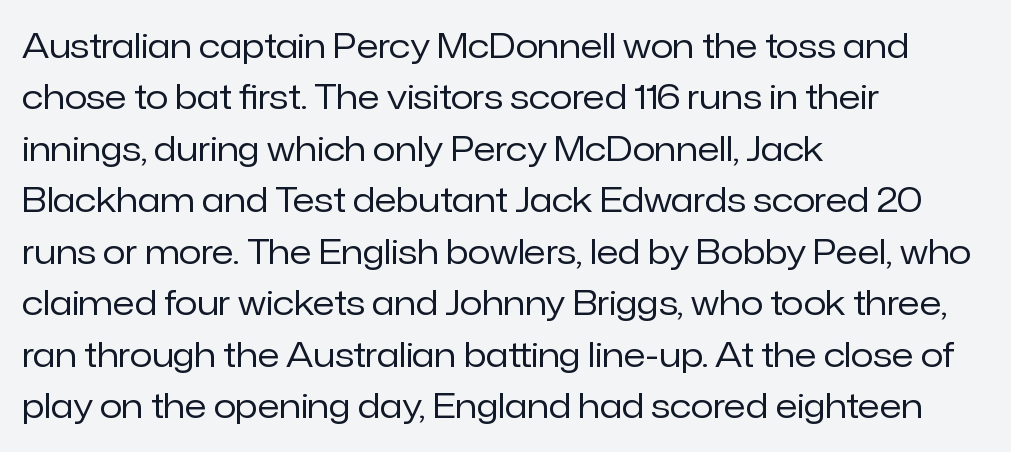
Q: Is the text bold? A: No.
Q: Is the text italic (slanted)? A: No, it is upright.
Q: Is the typeface a serif or a sans-serif typeface? A: Sans-serif.
Q: Is the text underlined? A: No.
Q: How is the paragraph aligned? A: Left-aligned.
Q: Is the spacing between letters normal or unusually wide? A: Normal.
Q: Is the spacing between lines tight, normal or loose? A: Normal.
Q: Width (condensed, normal, or wide)? A: Normal.
Q: Stroke contrast? A: Low.
Q: x-height? A: Medium.
Q: Monospaced? A: No.
